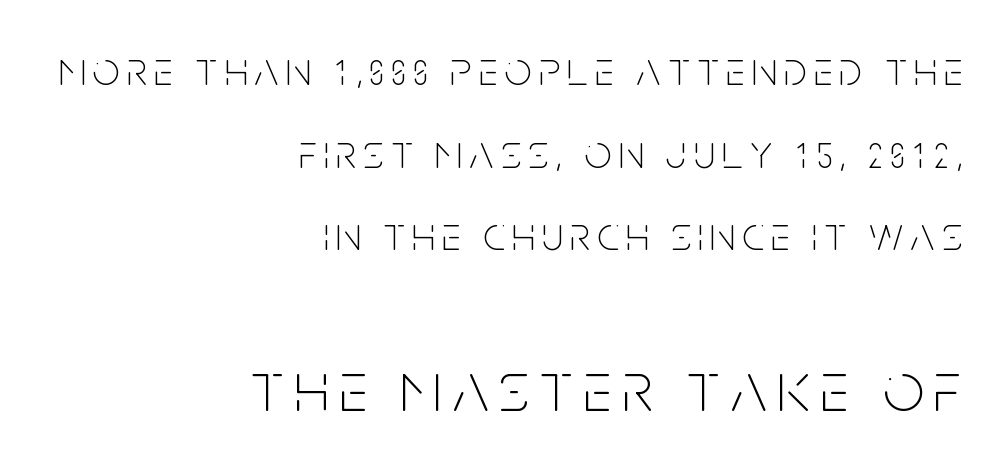
Q: Is the text bold? A: No.
Q: Is the text italic (slanted)? A: No, it is upright.
Q: Is the typeface a serif or a sans-serif typeface? A: Sans-serif.
Q: Is the text underlined? A: No.
Q: How is the paragraph aligned? A: Right-aligned.
Q: Which block of text is set in a larger size, the first (top) or the second (bottom)? A: The second (bottom) one.
Q: Width (condensed, normal, or wide)? A: Condensed.
Q: Stroke contrast? A: Low.
Q: x-height? A: Large.
Q: Monospaced? A: No.
